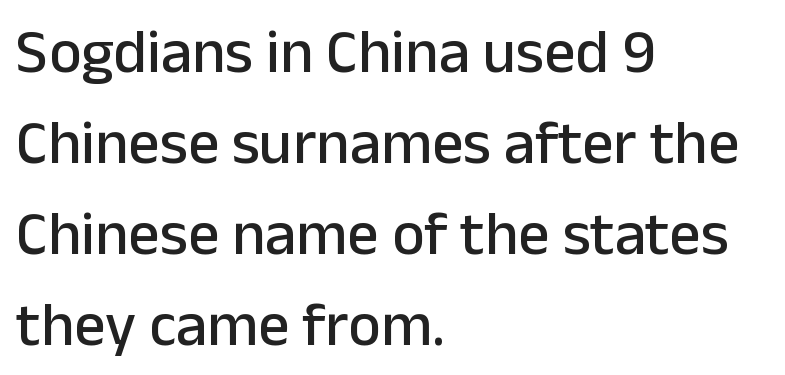
Q: Is the text italic (slanted)? A: No, it is upright.
Q: Is the typeface a serif or a sans-serif typeface? A: Sans-serif.
Q: Is the text underlined? A: No.
Q: How is the paragraph aligned? A: Left-aligned.
Q: Is the spacing between letters normal or unusually wide? A: Normal.
Q: Is the spacing between lines tight, normal or loose? A: Normal.
Q: Width (condensed, normal, or wide)? A: Normal.
Q: Stroke contrast? A: Low.
Q: x-height? A: Medium.
Q: Monospaced? A: No.
